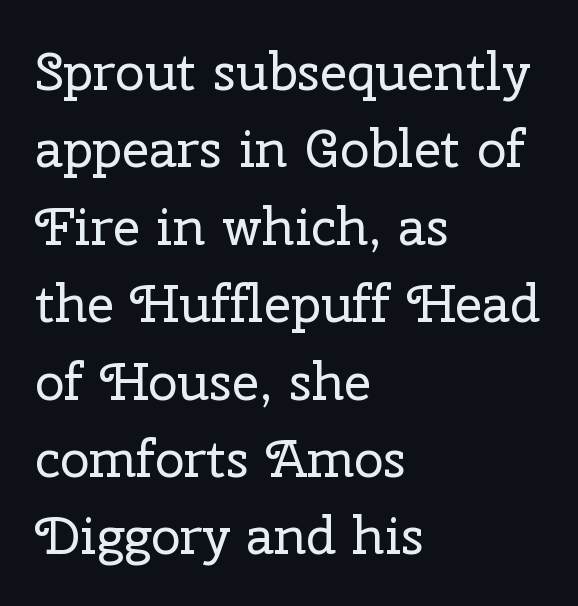
Ascenders rise straight up at ninety degrees. No word sits above an underline. Bold? No — there's no thickening of the strokes. Where is the straight margin? On the left. Proportional: the letters do not fall into vertical columns.
